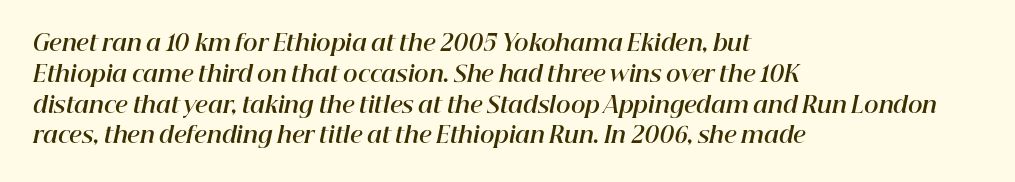
Q: Is the text bold? A: Yes.
Q: Is the text italic (slanted)? A: Yes, it leans right by about 12 degrees.
Q: Is the text underlined? A: No.
Q: How is the paragraph aligned? A: Left-aligned.
Q: Is the spacing between letters normal or unusually wide? A: Normal.
Q: Is the spacing between lines tight, normal or loose? A: Normal.
